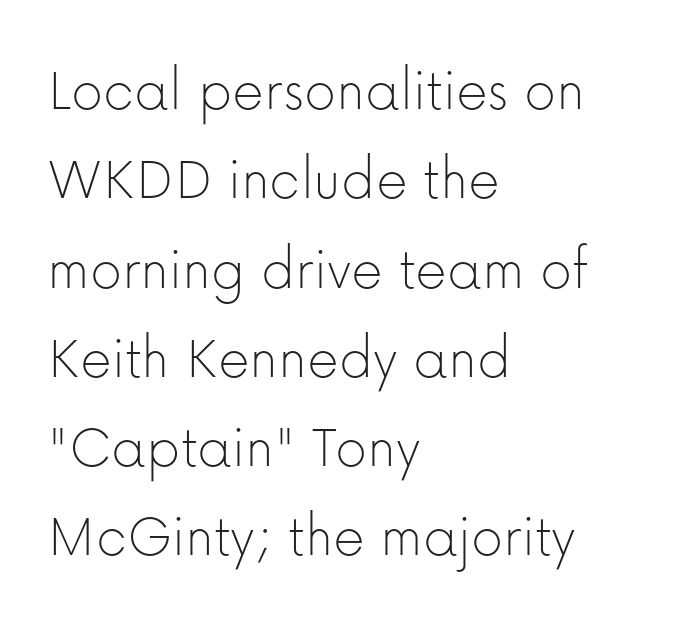
The image shows 62 px thin sans-serif type, upright; set left-aligned, normal line spacing (1.44x), normal letter spacing, not underlined; low stroke contrast and a medium x-height.
